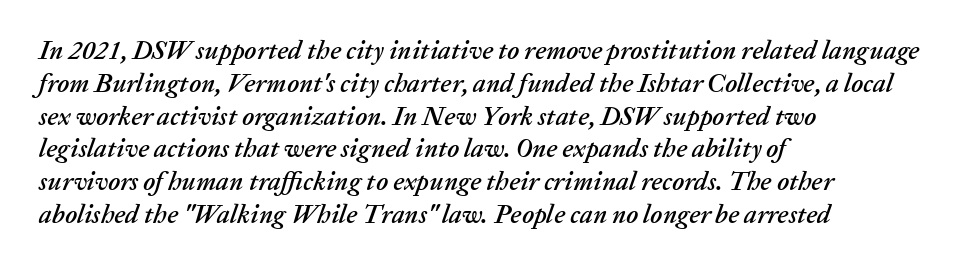
Q: Is the text italic (slanted)? A: Yes, it leans right by about 20 degrees.
Q: Is the text underlined? A: No.
Q: How is the paragraph aligned? A: Left-aligned.
Q: Is the spacing between letters normal or unusually wide? A: Normal.
Q: Is the spacing between lines tight, normal or loose? A: Normal.
